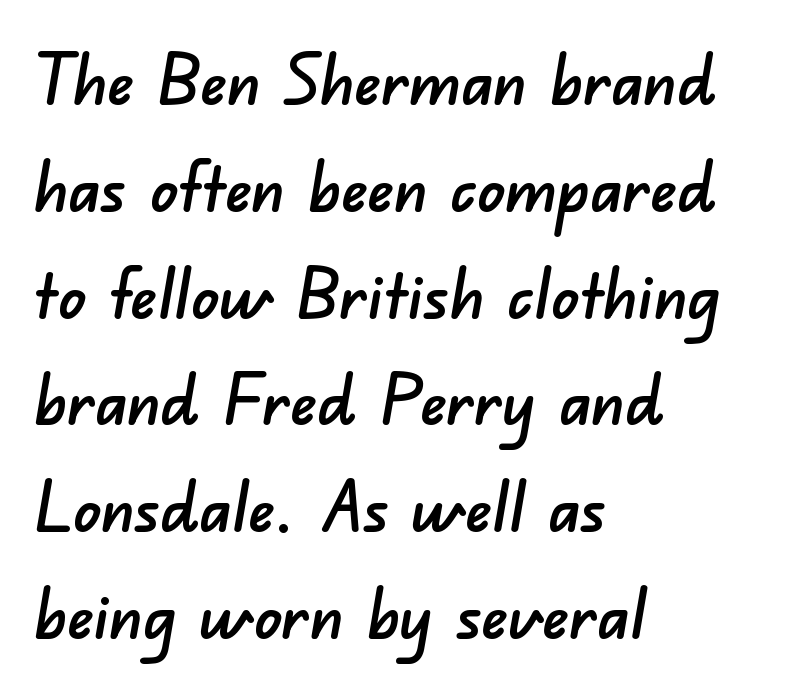
Stroke terminals: plain, sans-serif. A typesetter would call this zero additional tracking. The baseline area is clear. The text block is weighted toward the left margin, trailing off unevenly rightward. You could not count columns in this text — the font is proportionally spaced. One glance says typical: line gaps are just what's usual.
